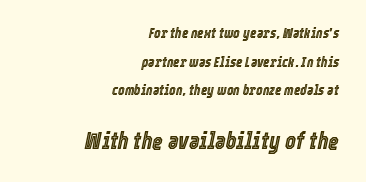
If you measured baseline to baseline, you'd find a long distance. Italic: yes, the glyphs are oblique. The text block is weighted toward the right margin, trailing off unevenly leftward. You could call the tracking neutral — neither tight nor loose. Here the second block reads like a headline and the first like body copy.
